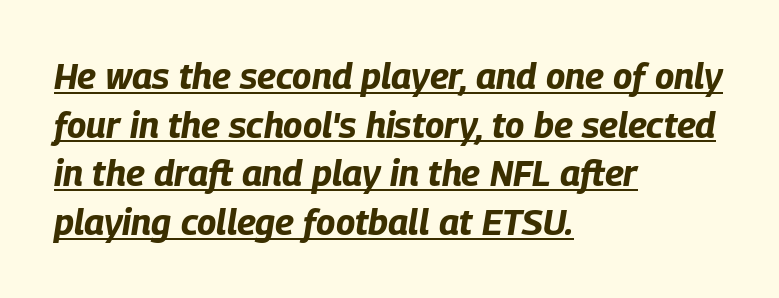
{"italic": "yes", "lean": "right", "slant_degrees": 9, "bold": "yes", "weight": "bold", "width": "condensed", "stroke_contrast": "low", "x_height": "large", "monospaced": "no", "underline": "yes", "align": "left", "line_spacing": "normal", "line_spacing_ratio": 1.35, "letter_spacing": "normal", "letter_spacing_em": 0.0, "glyph_px": 36}
